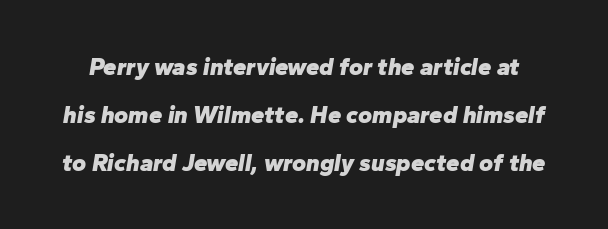
The image shows 24 px bold type, italic (leaning right); set loose line spacing (1.99x), normal letter spacing, not underlined.
